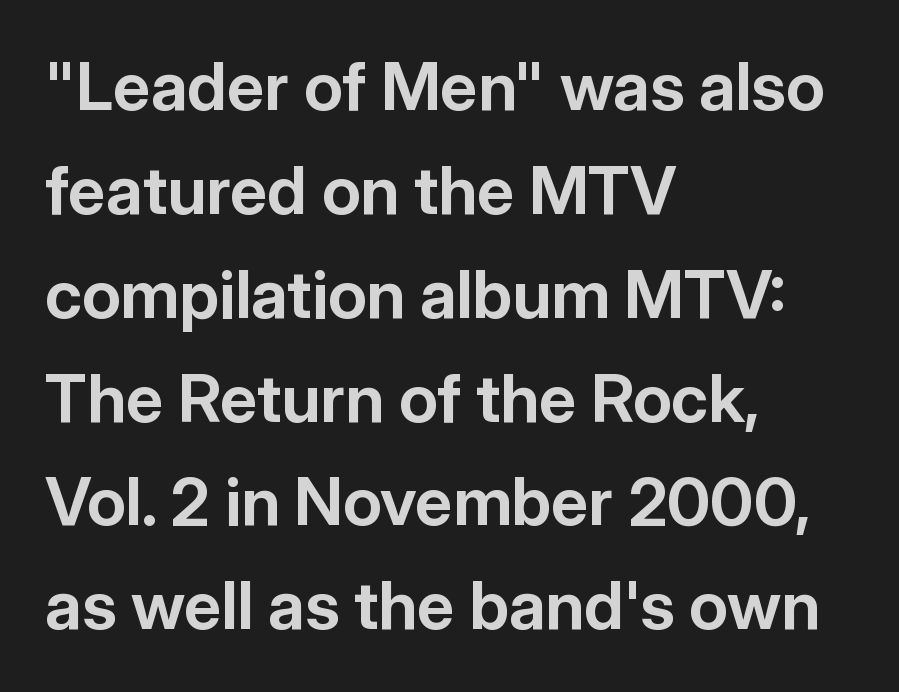
Q: Is the text bold? A: Yes.
Q: Is the text italic (slanted)? A: No, it is upright.
Q: Is the typeface a serif or a sans-serif typeface? A: Sans-serif.
Q: Is the text underlined? A: No.
Q: How is the paragraph aligned? A: Left-aligned.
Q: Is the spacing between letters normal or unusually wide? A: Normal.
Q: Is the spacing between lines tight, normal or loose? A: Normal.
Q: Width (condensed, normal, or wide)? A: Normal.
Q: Stroke contrast? A: Low.
Q: x-height? A: Medium.
Q: Monospaced? A: No.
